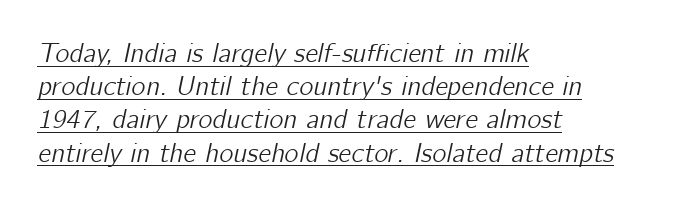
The image shows 27 px text type, italic (leaning right); set left-aligned, line spacing 1.23x, normal letter spacing, underlined.
